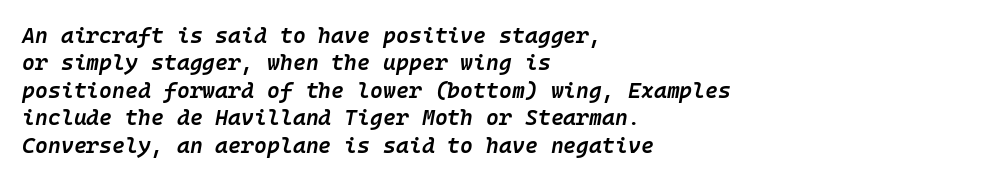
Q: Is the text bold? A: Semi-bold.
Q: Is the text italic (slanted)? A: Yes, it leans right by about 10 degrees.
Q: Is the text underlined? A: No.
Q: How is the paragraph aligned? A: Left-aligned.
Q: Is the spacing between letters normal or unusually wide? A: Normal.
Q: Is the spacing between lines tight, normal or loose? A: Normal.
